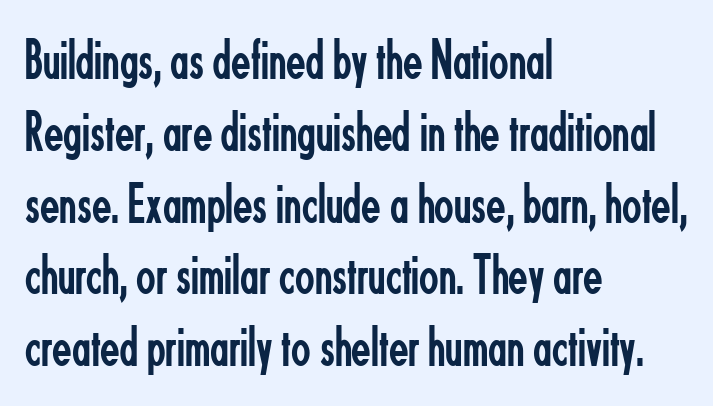
The image shows 57 px regular-weight, condensed sans-serif type, upright; set left-aligned, normal line spacing (1.26x), normal letter spacing, not underlined; low stroke contrast and a small x-height.
